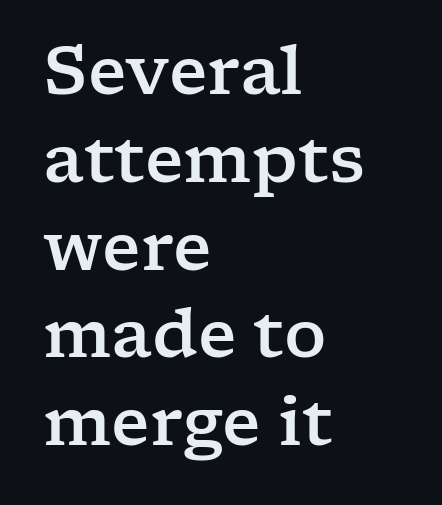
{"serif": "yes", "italic": "no", "width": "wide", "stroke_contrast": "low", "x_height": "medium", "monospaced": "no", "underline": "no", "align": "left", "line_spacing": "normal", "line_spacing_ratio": 1.33, "letter_spacing": "normal", "letter_spacing_em": 0.0, "glyph_px": 66}
